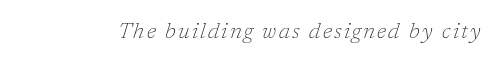
The image shows 22 px text type, italic (leaning right); set not underlined.
